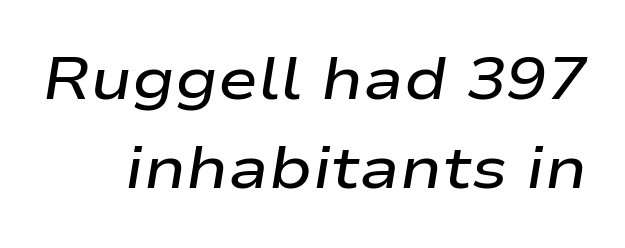
Q: Is the text bold? A: Semi-bold.
Q: Is the text italic (slanted)? A: Yes, it leans right by about 9 degrees.
Q: Is the text underlined? A: No.
Q: Is the spacing between letters normal or unusually wide? A: Normal.
Q: Is the spacing between lines tight, normal or loose? A: Normal.
Q: Width (condensed, normal, or wide)? A: Wide.
Q: Stroke contrast? A: Low.
Q: x-height? A: Medium.
Q: Monospaced? A: No.
